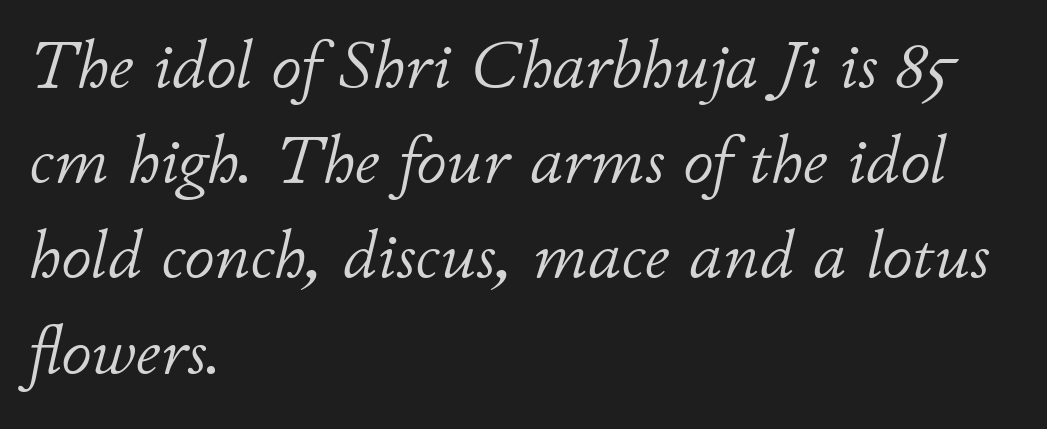
Q: Is the text bold? A: No.
Q: Is the text italic (slanted)? A: Yes, it leans right by about 11 degrees.
Q: Is the text underlined? A: No.
Q: How is the paragraph aligned? A: Left-aligned.
Q: Is the spacing between letters normal or unusually wide? A: Normal.
Q: Is the spacing between lines tight, normal or loose? A: Normal.
Q: Width (condensed, normal, or wide)? A: Normal.
Q: Stroke contrast? A: Low.
Q: x-height? A: Small.
Q: Monospaced? A: No.
